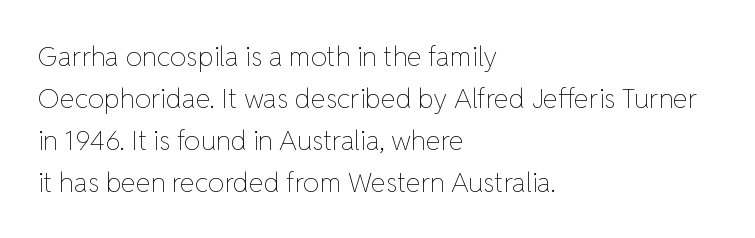
The image shows 27 px text type, upright; set left-aligned, normal line spacing (1.55x), normal letter spacing, not underlined.
